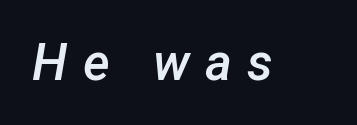
The image shows 51 px semibold type, italic (leaning right); set unusually wide letter spacing (+0.3 em), not underlined; low stroke contrast and a medium x-height.
